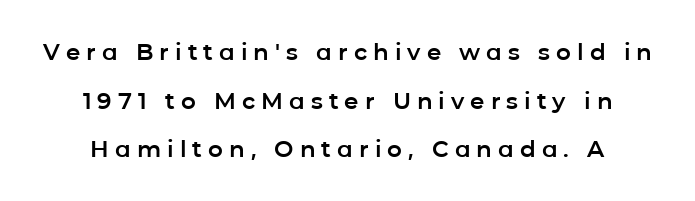
The passage shown has open, widely tracked lettering throughout. Words float on clear page, feet unadorned. Each new line begins a long way beneath the previous one. The type sits square on the baseline with zero lean.
